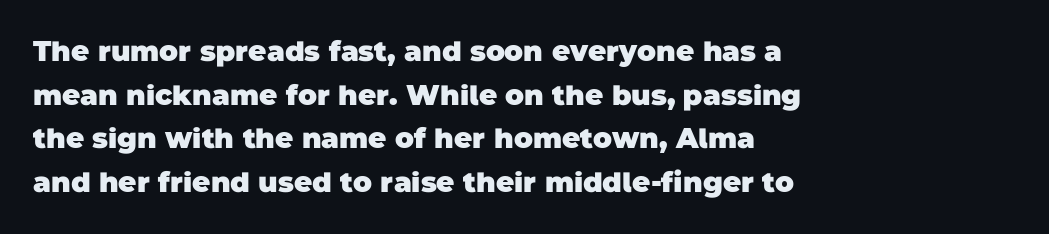
Each new line begins a customary step beneath the previous one. Tracking value appears to be zero — textbook default spacing. Font category for this specimen: sans-serif. Looks like regular typesetting: each glyph gets only the width it needs. The compositor pushed each line to the left boundary. The space beneath each line is pristine and unruled.
